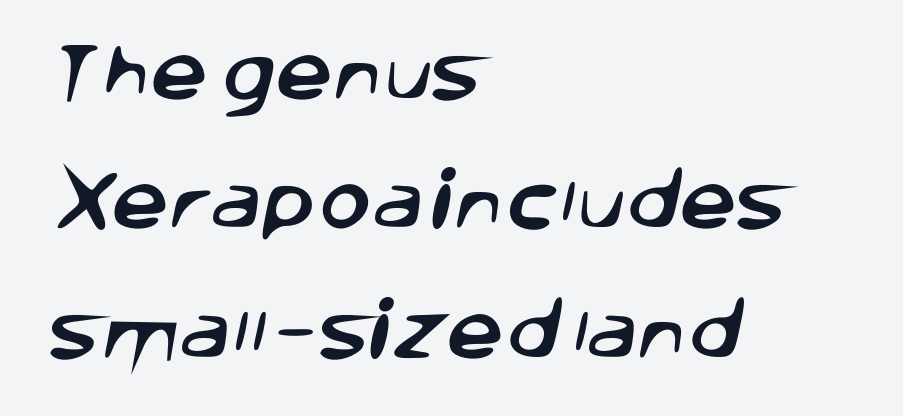
The image shows 64 px sans-serif type; set left-aligned, loose line spacing (2.02x), normal letter spacing, not underlined; low stroke contrast and a large x-height.
